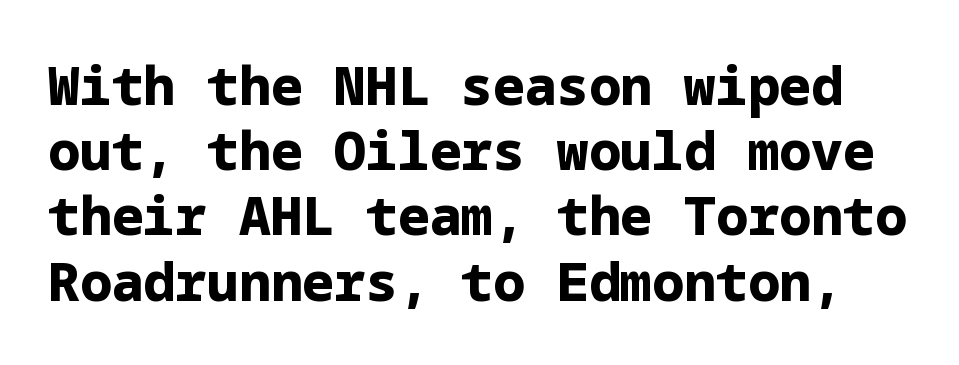
{"serif": "no", "italic": "no", "bold": "yes", "weight": "bold", "width": "normal", "stroke_contrast": "low", "x_height": "medium", "underline": "no", "line_spacing_ratio": 1.23, "letter_spacing": "normal", "letter_spacing_em": 0.0, "glyph_px": 53}
